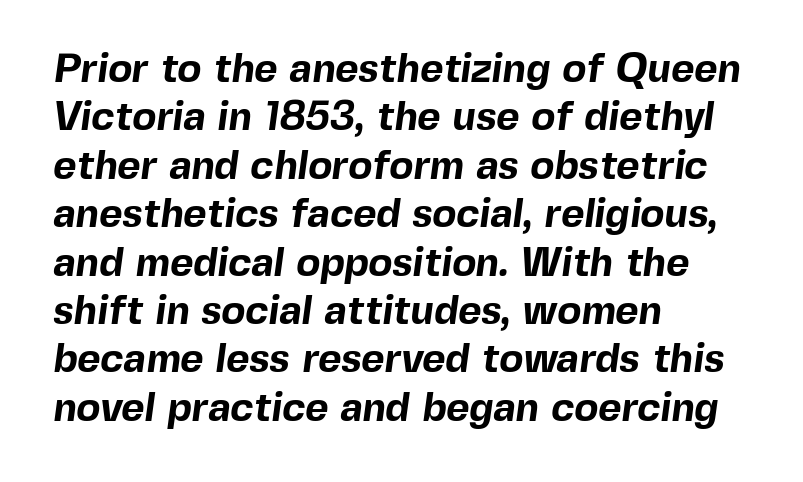
Q: Is the text bold? A: Yes.
Q: Is the typeface a serif or a sans-serif typeface? A: Sans-serif.
Q: Is the text underlined? A: No.
Q: How is the paragraph aligned? A: Left-aligned.
Q: Is the spacing between letters normal or unusually wide? A: Normal.
Q: Width (condensed, normal, or wide)? A: Normal.
Q: x-height? A: Medium.
Q: Monospaced? A: No.
